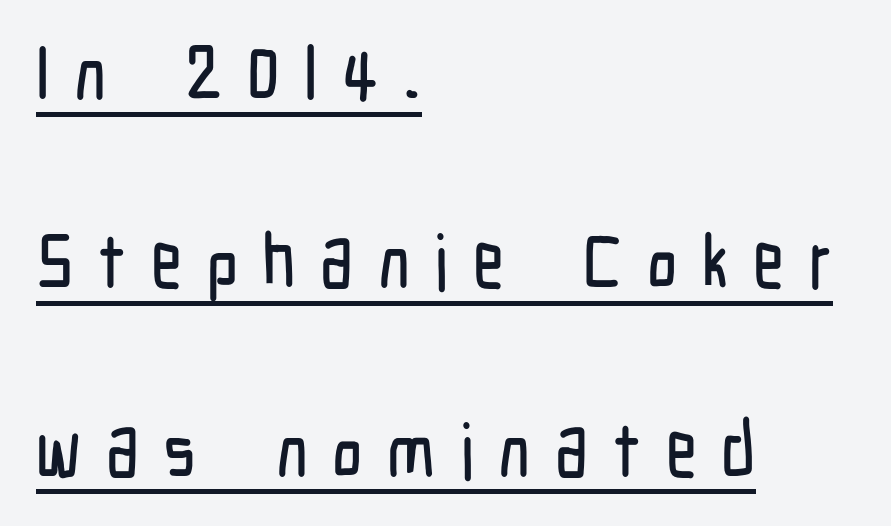
{"serif": "no", "italic": "no", "width": "condensed", "stroke_contrast": "low", "x_height": "medium", "monospaced": "no", "underline": "yes", "align": "left", "line_spacing": "loose", "line_spacing_ratio": 2.48, "letter_spacing": "wide", "letter_spacing_em": 0.32, "glyph_px": 76}
